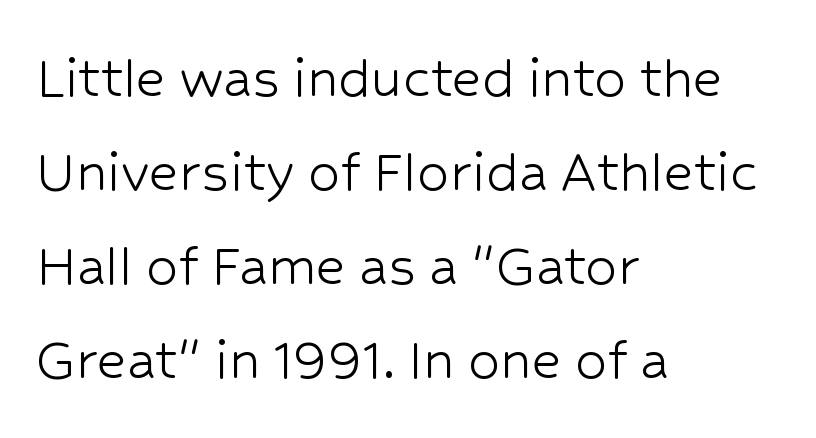
The image shows 64 px light sans-serif type, upright; set left-aligned, normal line spacing (1.47x), normal letter spacing, not underlined; low stroke contrast and a medium x-height.
